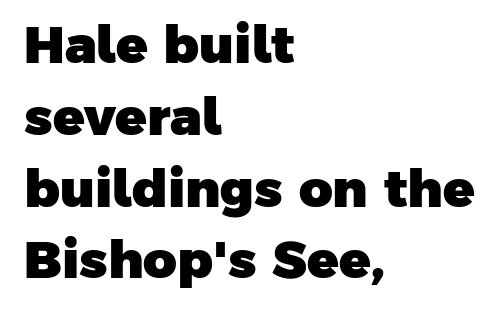
The rendering anchors every line to the left-hand side. Heft: maximum for text — a bold. The letters advance in unequal steps, a hallmark of proportional type. If you measured baseline to baseline, you'd find a middling distance. Tracking value appears to be zero — textbook default spacing. Letters rest on an invisible, unmarked baseline.
